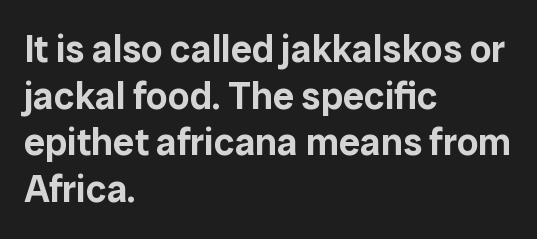
The image shows 38 px sans-serif type, upright; set left-aligned, line spacing 1.23x, normal letter spacing, not underlined; low stroke contrast and a medium x-height.
